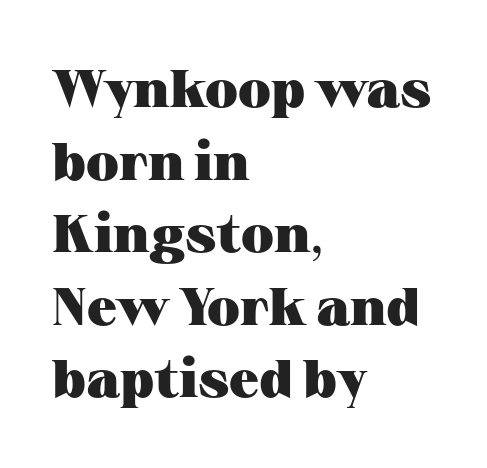
The image shows 53 px heavy, wide serif type, upright; set left-aligned, normal line spacing (1.37x), normal letter spacing, not underlined; medium stroke contrast and a medium x-height.
